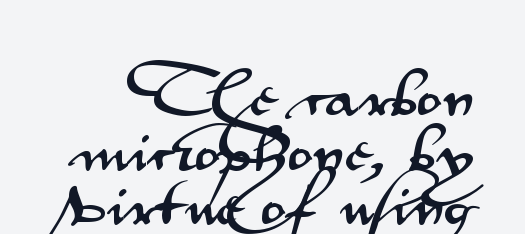
The image shows 53 px wide sans-serif type; set tight line spacing (1.03x), normal letter spacing, not underlined; medium stroke contrast and a small x-height.
